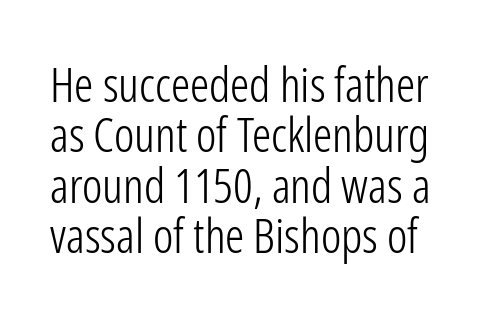
The gaps between neighbouring characters are ordinary and unremarkable. Unlike italic type, these characters show no tilt at all. Regarding serifs, this sample does without them. Whoever set this chose condensed vertical rhythm over breathing room. The strokes carry an ordinary text weight at most. A clean baseline with only descenders dipping below it.
